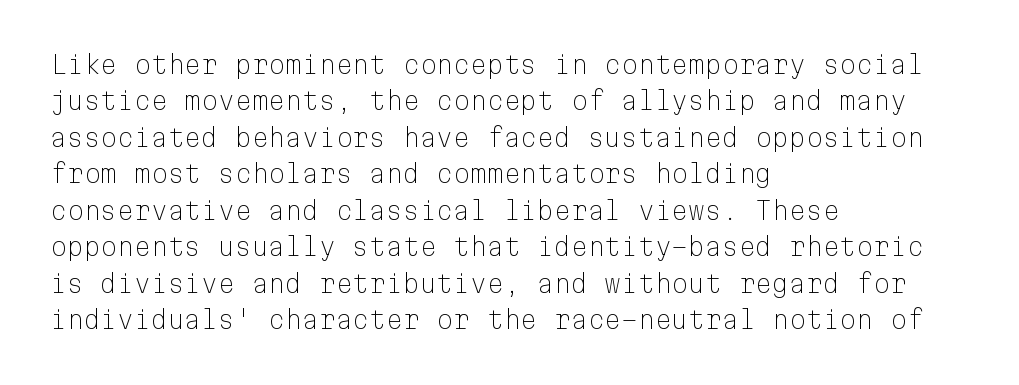
Q: Is the text bold? A: No.
Q: Is the text italic (slanted)? A: No, it is upright.
Q: Is the text underlined? A: No.
Q: How is the paragraph aligned? A: Left-aligned.
Q: Is the spacing between letters normal or unusually wide? A: Normal.
Q: Is the spacing between lines tight, normal or loose? A: Normal.
